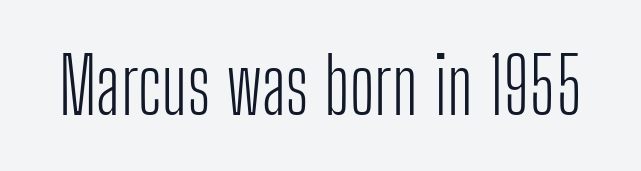
{"serif": "no", "italic": "no", "bold": "no", "weight": "light", "width": "condensed", "stroke_contrast": "low", "x_height": "medium", "monospaced": "no", "underline": "no", "letter_spacing": "normal", "letter_spacing_em": 0.0, "glyph_px": 77}
